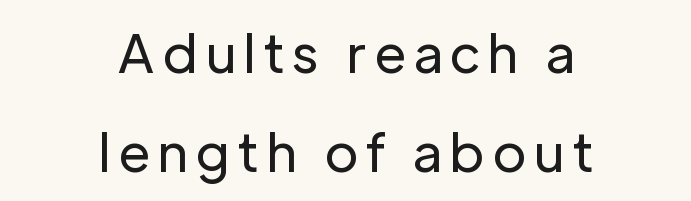
{"serif": "no", "italic": "no", "bold": "no", "weight": "regular", "width": "normal", "stroke_contrast": "low", "x_height": "medium", "monospaced": "no", "underline": "no", "align": "center", "line_spacing": "loose", "line_spacing_ratio": 1.9, "glyph_px": 52}
